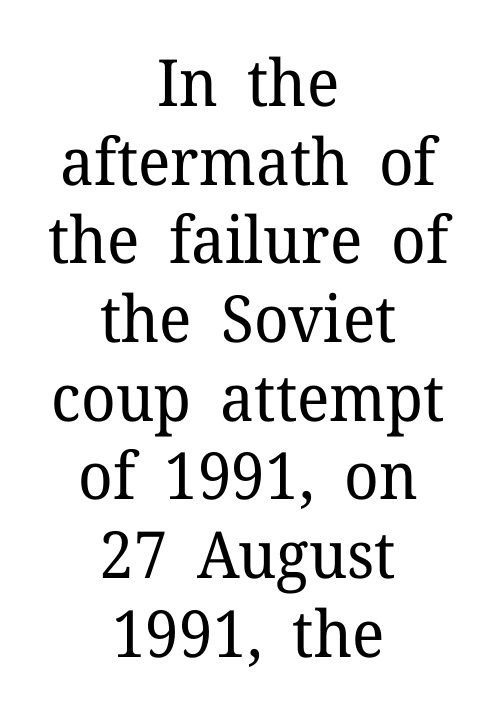
The image shows 65 px regular-weight serif type, upright; set centered, line spacing 1.21x, normal letter spacing, not underlined; low stroke contrast and a medium x-height.
